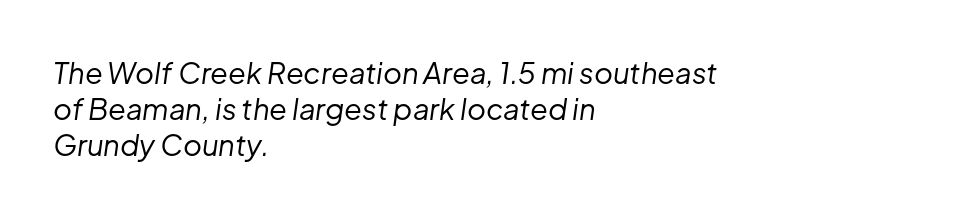
Clear beneath every line of the passage. The rag falls on the right side of this text block. The rendering uses natural spacing where letterforms have individual widths. The leading is moderate, giving the passage an even texture.
